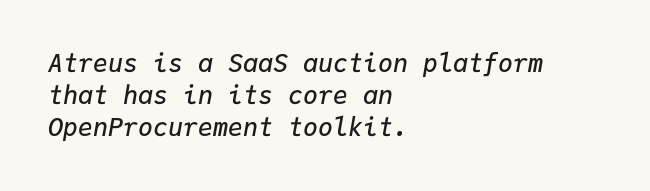
Q: Is the text bold? A: Semi-bold.
Q: Is the text italic (slanted)? A: Yes, it leans right by about 9 degrees.
Q: Is the text underlined? A: No.
Q: How is the paragraph aligned? A: Left-aligned.
Q: Is the spacing between letters normal or unusually wide? A: Normal.
Q: Is the spacing between lines tight, normal or loose? A: Normal.
